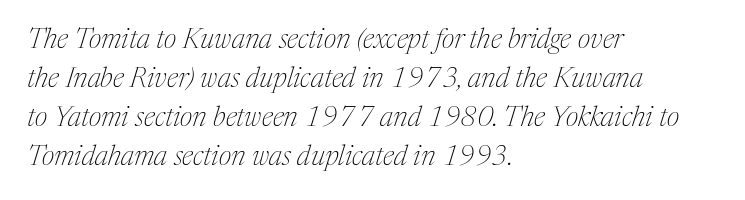
Q: Is the text bold? A: No.
Q: Is the text italic (slanted)? A: Yes, it leans right by about 17 degrees.
Q: Is the typeface a serif or a sans-serif typeface? A: Serif.
Q: Is the text underlined? A: No.
Q: How is the paragraph aligned? A: Left-aligned.
Q: Is the spacing between letters normal or unusually wide? A: Normal.
Q: Is the spacing between lines tight, normal or loose? A: Normal.
Q: Width (condensed, normal, or wide)? A: Normal.
Q: Stroke contrast? A: Medium.
Q: x-height? A: Medium.
Q: Monospaced? A: No.
